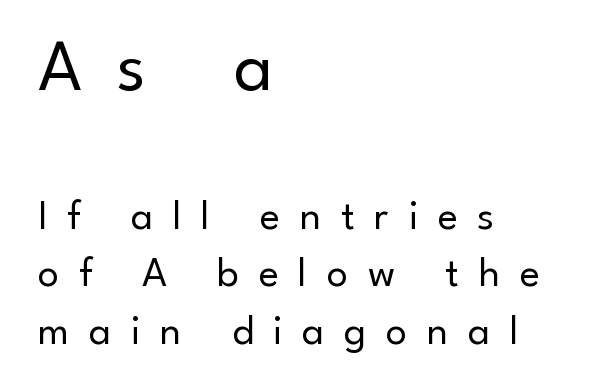
{"serif": "no", "italic": "no", "bold": "no", "weight": "regular", "width": "normal", "stroke_contrast": "low", "x_height": "small", "monospaced": "no", "underline": "no", "align": "left", "line_spacing": "normal", "line_spacing_ratio": 1.37, "letter_spacing": "wide", "letter_spacing_em": 0.47, "larger_block": "first", "size_ratio": 1.76, "glyph_px": 74}
